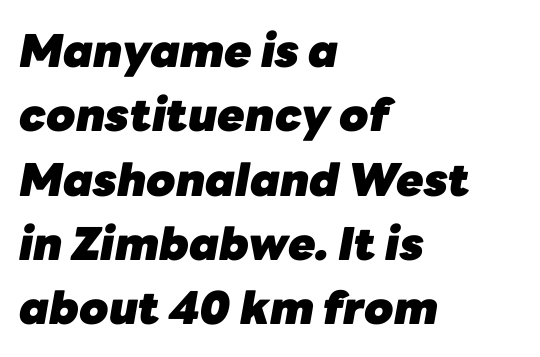
The image shows 45 px heavy type, italic (leaning right); set left-aligned, normal line spacing (1.43x), normal letter spacing, not underlined; low stroke contrast and a medium x-height.
